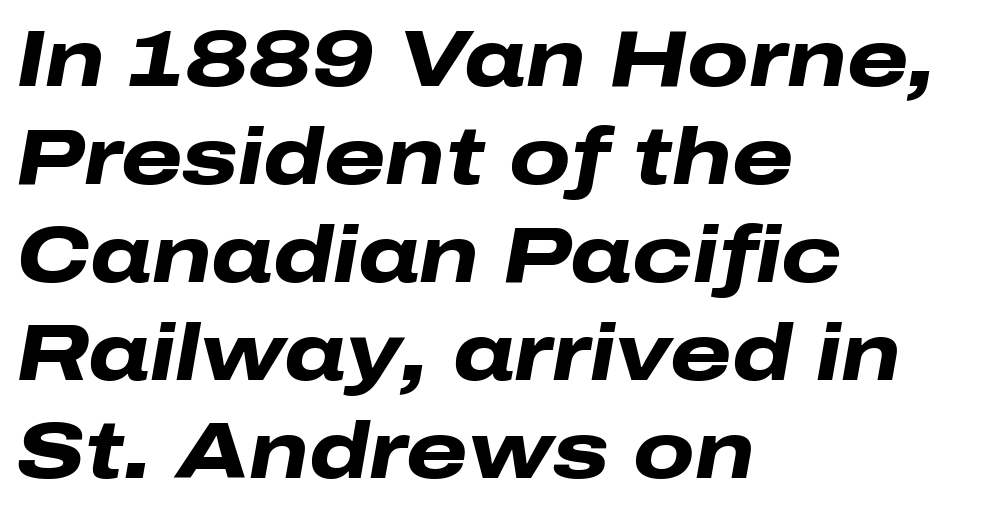
{"italic": "yes", "lean": "right", "slant_degrees": 10, "bold": "yes", "weight": "heavy", "width": "wide", "stroke_contrast": "low", "x_height": "medium", "monospaced": "no", "underline": "no", "align": "left", "line_spacing_ratio": 1.24, "letter_spacing": "normal", "letter_spacing_em": 0.0, "glyph_px": 79}
